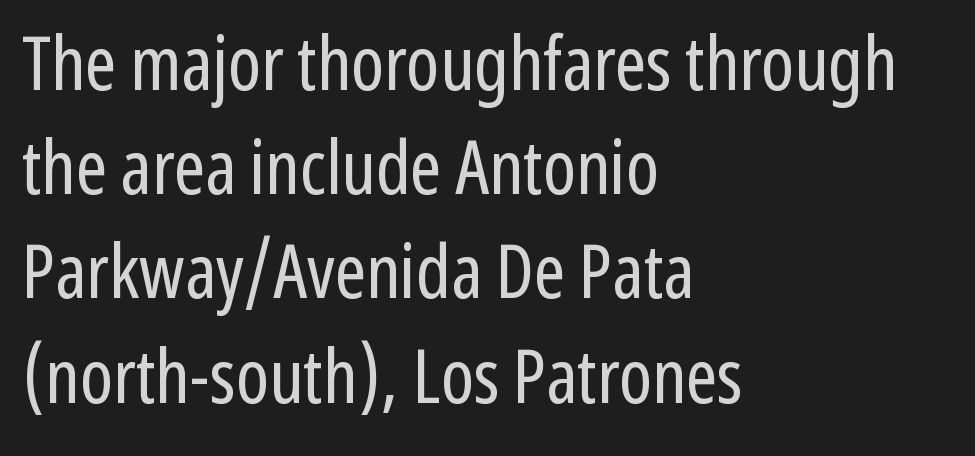
This sample is left-justified, so line endings fall wherever the words run out. Vertical stems look standard width or narrower in stroke. The line-height multiplier appears to be the usual default. The words here are not underlined. This rendering employs a face without finishing strokes, i.e., a sans-serif.
